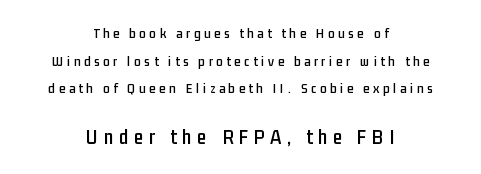
The image shows 21 px text type, upright; set centered, loose line spacing (1.98x), unusually wide letter spacing (+0.27 em), not underlined; the second (bottom) block is 1.5x larger.
